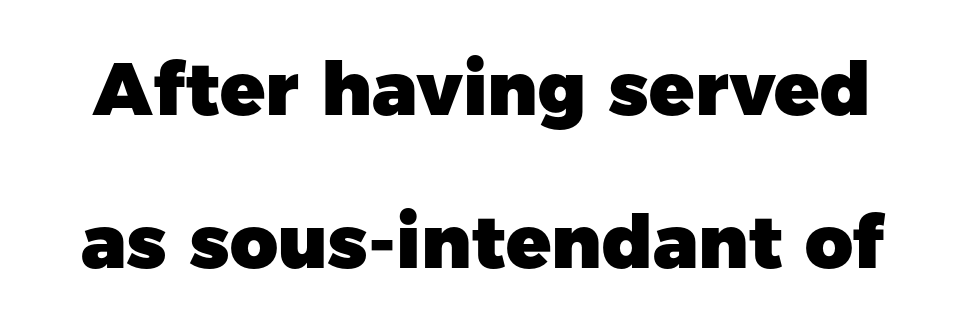
The image shows 74 px heavy sans-serif type, upright; set loose line spacing (2.07x), normal letter spacing, not underlined; low stroke contrast and a medium x-height.
